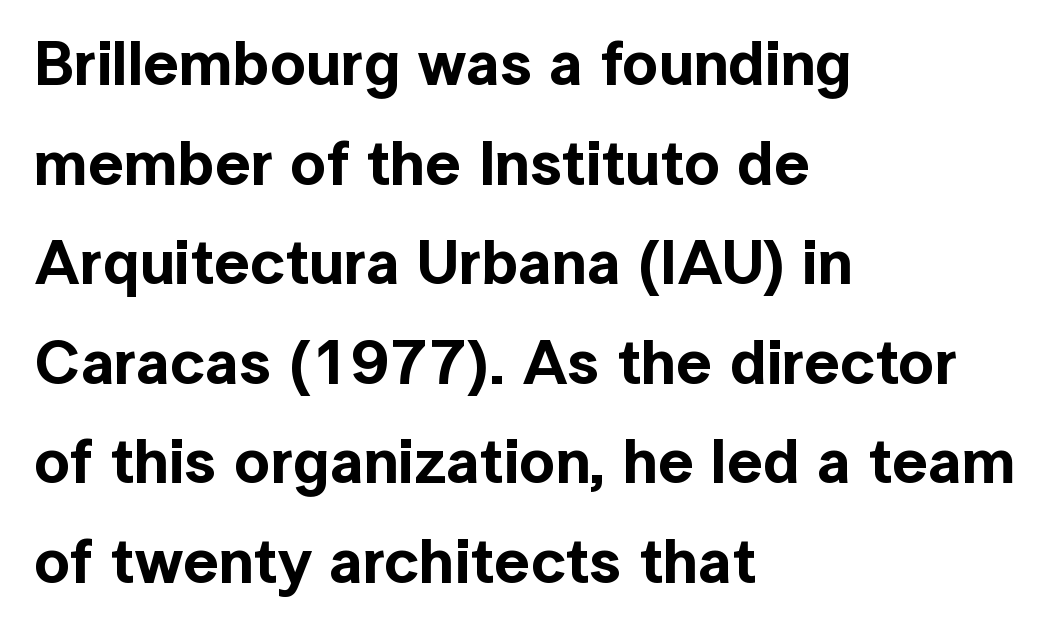
The image shows 63 px sans-serif type, upright; set left-aligned, normal line spacing (1.58x), normal letter spacing, not underlined; a medium x-height.
